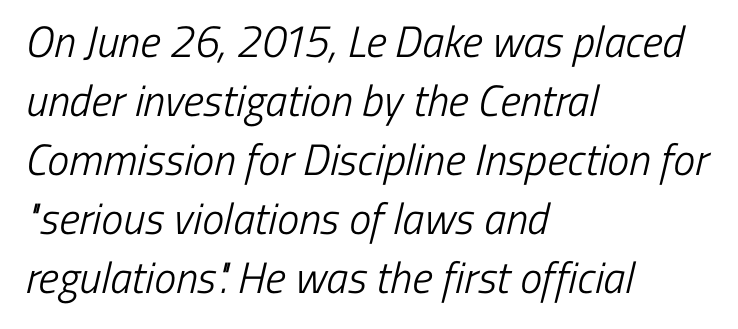
{"serif": "no", "bold": "no", "weight": "light", "width": "condensed", "stroke_contrast": "low", "x_height": "medium", "monospaced": "no", "underline": "no", "align": "left", "line_spacing": "normal", "line_spacing_ratio": 1.34, "letter_spacing": "normal", "letter_spacing_em": 0.0, "glyph_px": 44}
